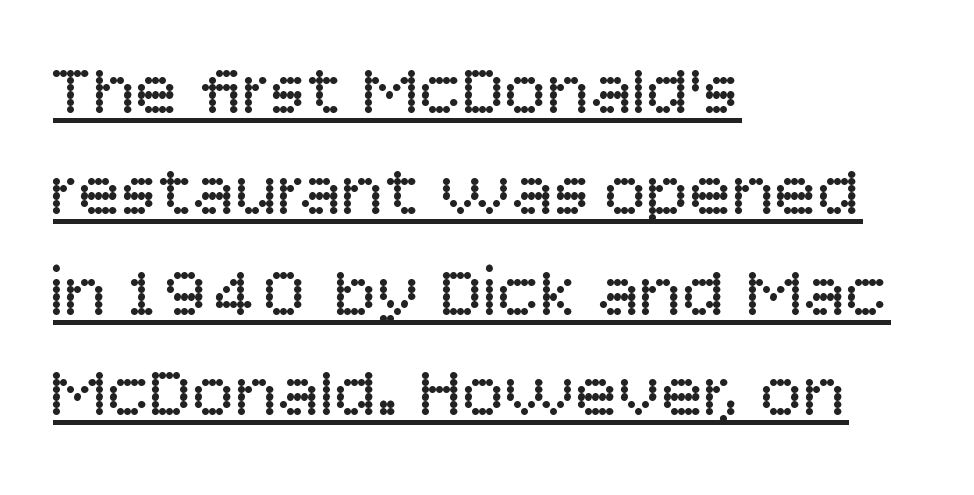
The image shows 71 px regular-weight sans-serif type, upright; set left-aligned, normal line spacing (1.42x), normal letter spacing, underlined; low stroke contrast and a large x-height.
